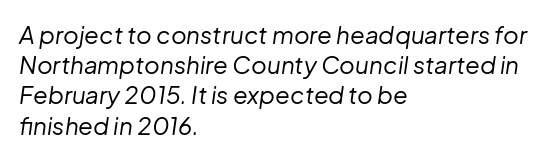
The image shows 24 px text type, italic (leaning right); set left-aligned, normal line spacing (1.26x), normal letter spacing, not underlined.
